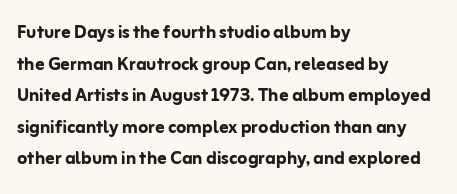
{"italic": "no", "bold": "yes", "underline": "no", "align": "left", "line_spacing": "normal", "line_spacing_ratio": 1.37, "letter_spacing": "normal", "letter_spacing_em": 0.0, "glyph_px": 23}
